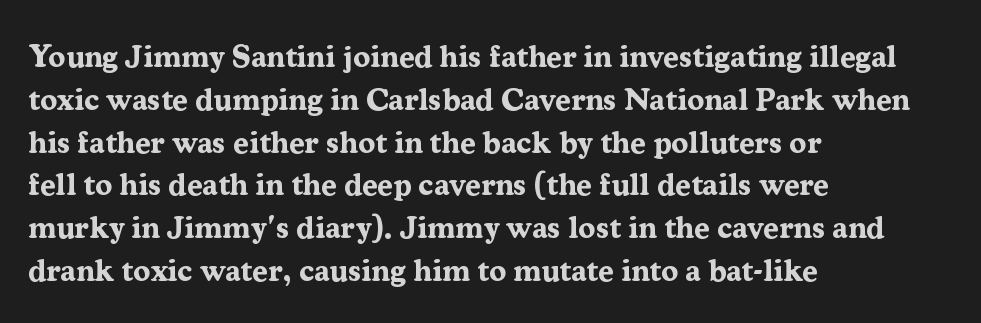
The image shows 31 px bold serif type, upright; set left-aligned, normal line spacing (1.38x), normal letter spacing, not underlined; medium stroke contrast and a medium x-height.
